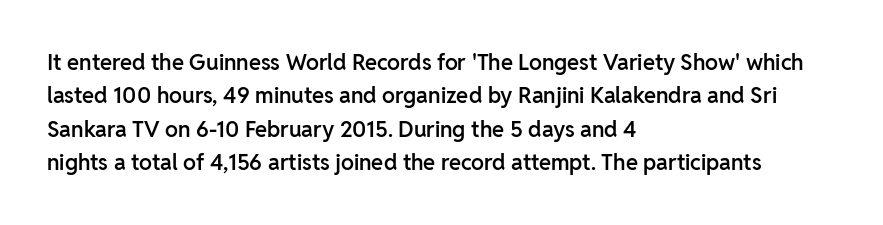
{"italic": "no", "bold": "semi", "underline": "no", "align": "left", "line_spacing": "normal", "line_spacing_ratio": 1.52, "letter_spacing": "normal", "letter_spacing_em": 0.0, "glyph_px": 22}
